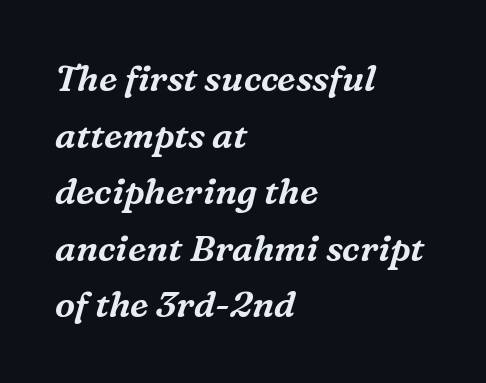
{"serif": "yes", "italic": "yes", "lean": "right", "slant_degrees": 16, "width": "normal", "stroke_contrast": "medium", "x_height": "medium", "monospaced": "no", "underline": "no", "align": "left", "line_spacing": "normal", "line_spacing_ratio": 1.57, "letter_spacing": "normal", "letter_spacing_em": 0.0, "glyph_px": 36}
